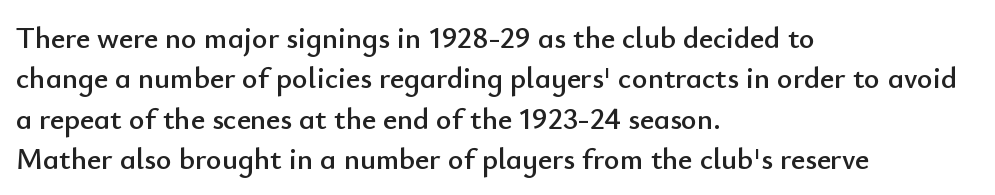
A classic flush-left, rag-right setting is used for this passage. A typesetter would mark this as roman, not italic. This sample uses a sans-serif face. The tracking reads as untouched default to a designer's eye.
